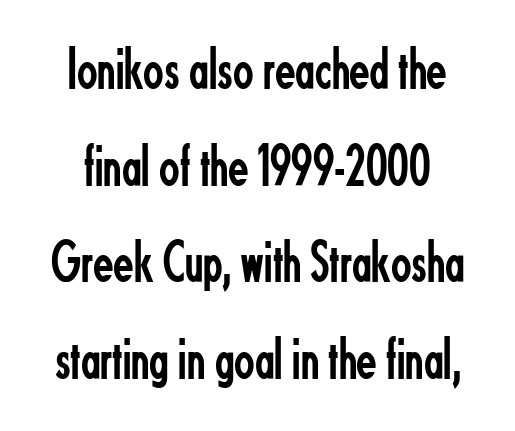
The image shows 60 px regular-weight, condensed sans-serif type, upright; set normal line spacing (1.61x), normal letter spacing, not underlined; low stroke contrast and a small x-height.
